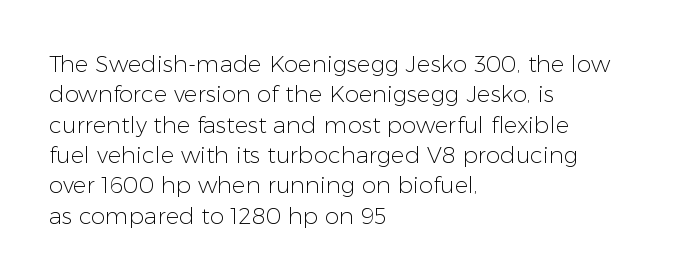
The space directly below the letters is spotless. Caption: standard tracking, unaltered. Vertically, the passage feels balanced, rows spaced as you'd expect. Does the lettering tilt? It doesn't — this is upright.
